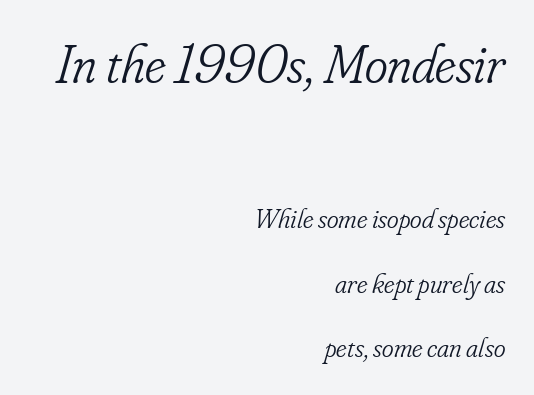
The passage shown is not bold in any degree. Caption: standard tracking, unaltered. When letters slant like this, we call the style italic. The more generous point size was reserved for the upper chunk.
